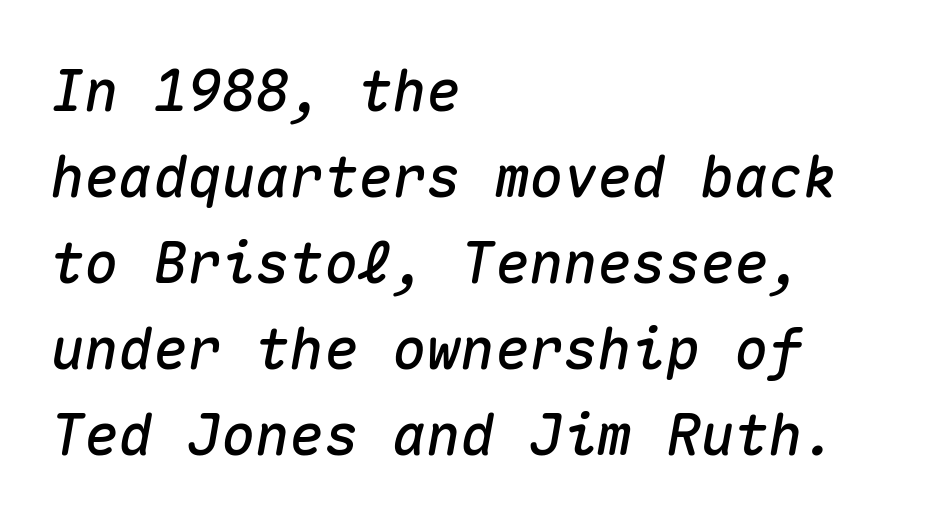
The rag falls on the right side of this text block. There is no visible air inserted between adjacent glyphs. The specimen omits any rule beneath the text block's lines. Vertically, the passage feels balanced, rows spaced as you'd expect. A typesetter would mark this as italic.
